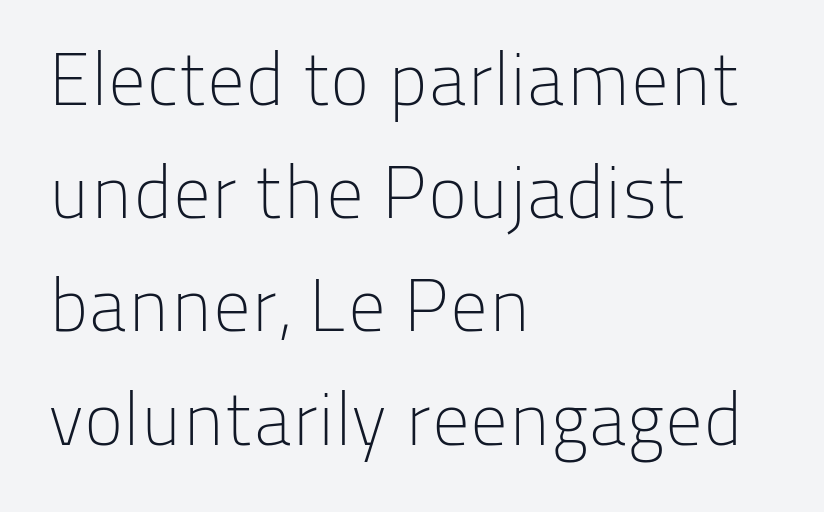
Q: Is the text bold? A: No.
Q: Is the text italic (slanted)? A: No, it is upright.
Q: Is the typeface a serif or a sans-serif typeface? A: Sans-serif.
Q: Is the text underlined? A: No.
Q: How is the paragraph aligned? A: Left-aligned.
Q: Is the spacing between letters normal or unusually wide? A: Normal.
Q: Is the spacing between lines tight, normal or loose? A: Normal.
Q: Width (condensed, normal, or wide)? A: Normal.
Q: Stroke contrast? A: Low.
Q: x-height? A: Medium.
Q: Monospaced? A: No.
